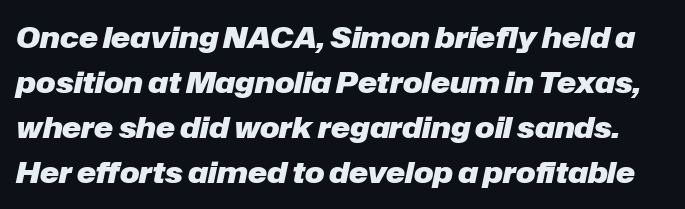
{"italic": "yes", "lean": "right", "slant_degrees": 12, "bold": "yes", "weight": "heavy", "width": "normal", "stroke_contrast": "low", "x_height": "medium", "monospaced": "no", "underline": "no", "line_spacing": "normal", "line_spacing_ratio": 1.55, "letter_spacing": "normal", "letter_spacing_em": 0.0, "glyph_px": 29}
